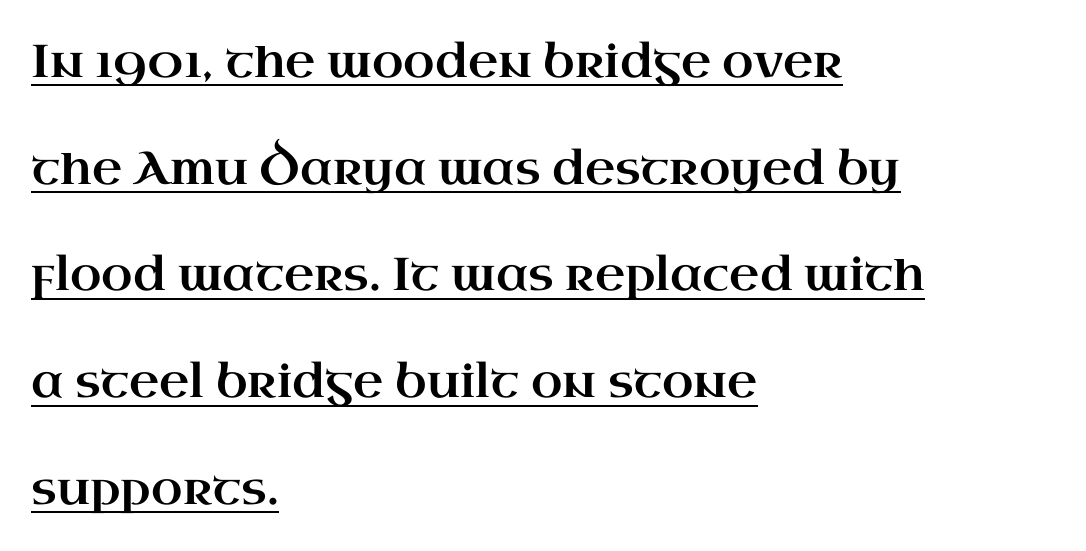
The image shows 46 px wide serif type, upright; set left-aligned, loose line spacing (2.32x), normal letter spacing, underlined; high stroke contrast and a small x-height.
